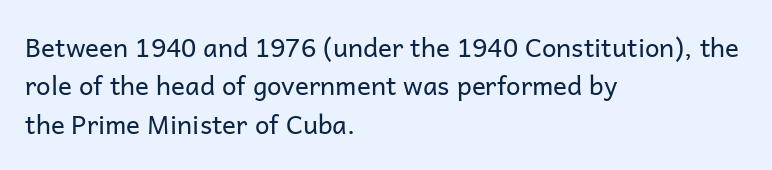
Leftover space on each line is placed entirely after the last word. The font sits on the lighter half of the weight spectrum, regular included. Here the glyphs are tracked normally, forming tight word shapes. Evenly set lines give the paragraph a standard silhouette. The area under the type is left untouched. The letters stand upright; this is a roman face.
